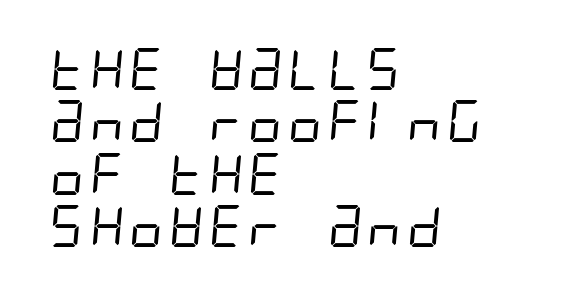
{"serif": "no", "bold": "no", "weight": "regular", "width": "condensed", "stroke_contrast": "low", "x_height": "large", "underline": "no", "align": "left", "line_spacing": "normal", "line_spacing_ratio": 1.25, "letter_spacing": "normal", "letter_spacing_em": 0.0, "glyph_px": 42}
